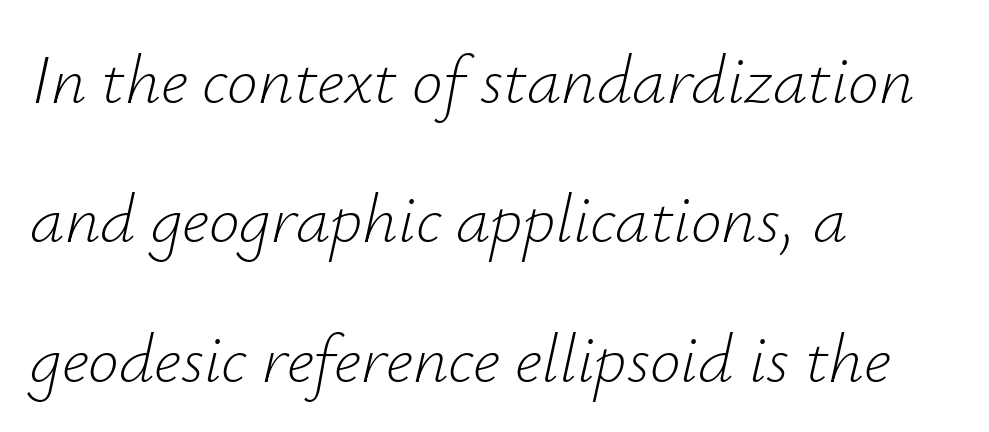
The image shows 69 px light type, italic (leaning right); set left-aligned, loose line spacing (2.02x), normal letter spacing, not underlined; low stroke contrast and a small x-height.
